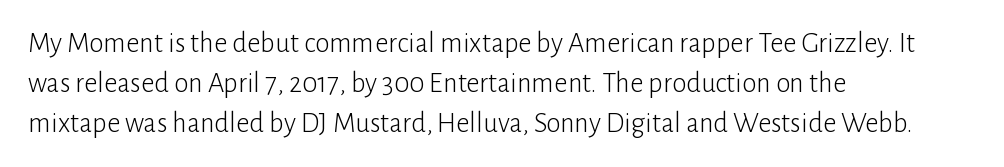
These lines stack with their left ends in a neat column. This is not heavy type; no bold has been used. Quick note: interline space is typical. The axis of the letterforms is exactly vertical. This sample has the flowing, uneven cadence of proportional lettering.
